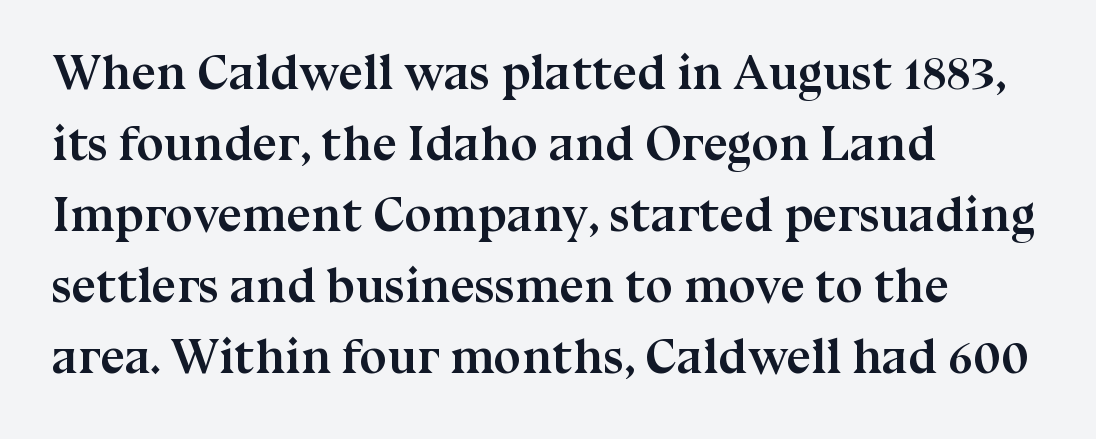
A clean baseline with only descenders dipping below it. The tracking reads as untouched default to a designer's eye. The compositor pushed each line to the left boundary. Heavy, bold letterforms. Looks like regular typesetting: each glyph gets only the width it needs. Ordinary non-slanted type is in use.
